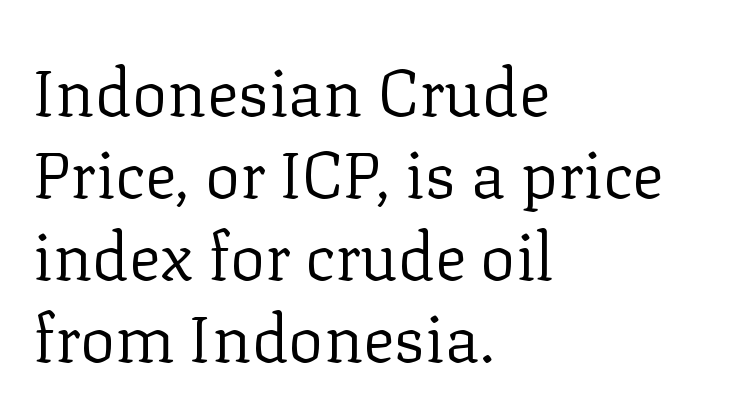
Q: Is the text bold? A: No.
Q: Is the text italic (slanted)? A: No, it is upright.
Q: Is the typeface a serif or a sans-serif typeface? A: Serif.
Q: Is the text underlined? A: No.
Q: How is the paragraph aligned? A: Left-aligned.
Q: Is the spacing between letters normal or unusually wide? A: Normal.
Q: Width (condensed, normal, or wide)? A: Normal.
Q: Stroke contrast? A: Low.
Q: x-height? A: Medium.
Q: Monospaced? A: No.
